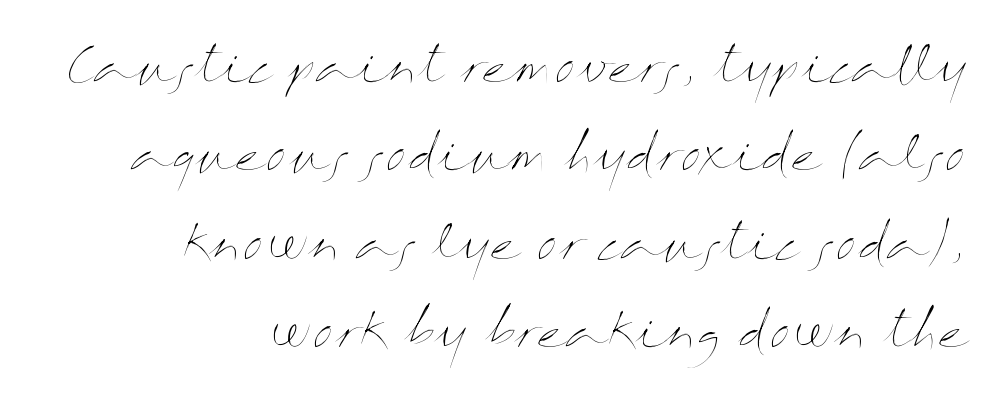
Q: Is the text bold? A: No.
Q: Is the text italic (slanted)? A: Yes.
Q: Is the text underlined? A: No.
Q: How is the paragraph aligned? A: Right-aligned.
Q: Is the spacing between letters normal or unusually wide? A: Normal.
Q: Is the spacing between lines tight, normal or loose? A: Loose.
Q: Width (condensed, normal, or wide)? A: Wide.
Q: Stroke contrast? A: Medium.
Q: x-height? A: Medium.
Q: Monospaced? A: No.
